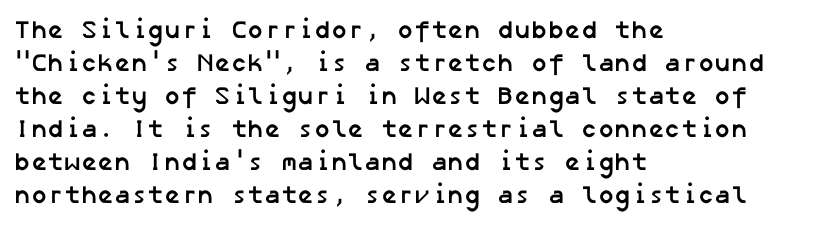
Q: Is the text bold? A: Yes.
Q: Is the text underlined? A: No.
Q: How is the paragraph aligned? A: Left-aligned.
Q: Is the spacing between letters normal or unusually wide? A: Normal.
Q: Is the spacing between lines tight, normal or loose? A: Normal.
